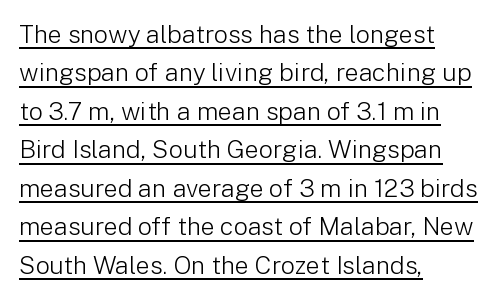
The image shows 25 px text type, upright; set left-aligned, normal line spacing (1.54x), normal letter spacing, underlined.
